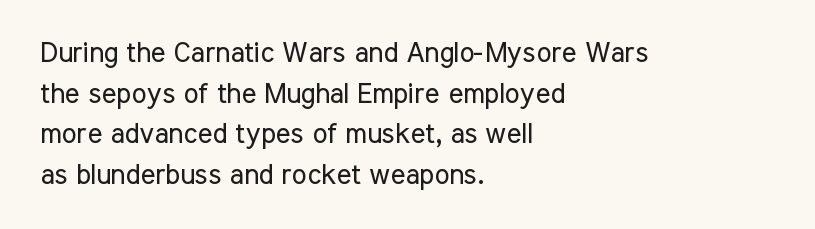
Q: Is the text bold? A: No.
Q: Is the text italic (slanted)? A: No, it is upright.
Q: Is the typeface a serif or a sans-serif typeface? A: Sans-serif.
Q: Is the text underlined? A: No.
Q: How is the paragraph aligned? A: Left-aligned.
Q: Is the spacing between letters normal or unusually wide? A: Normal.
Q: Is the spacing between lines tight, normal or loose? A: Normal.
Q: Width (condensed, normal, or wide)? A: Condensed.
Q: Stroke contrast? A: Low.
Q: x-height? A: Medium.
Q: Monospaced? A: No.
